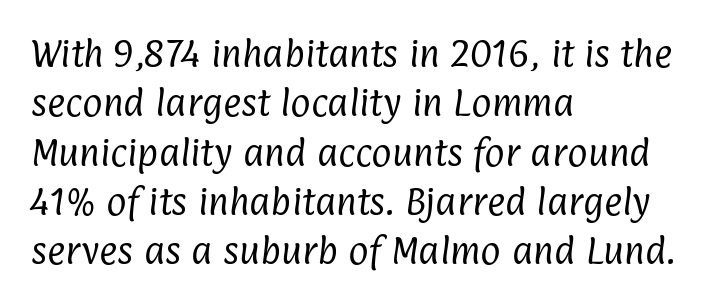
Do the characters align in a grid? No, the font is proportional. The paragraph shown leans on its left margin. The glyphs in this specimen are sans serif. The foot of each line stays bare and open. Look at the tracking — it's just the regular setting, nothing added. Stems here are at most as thick as an everyday book face.
